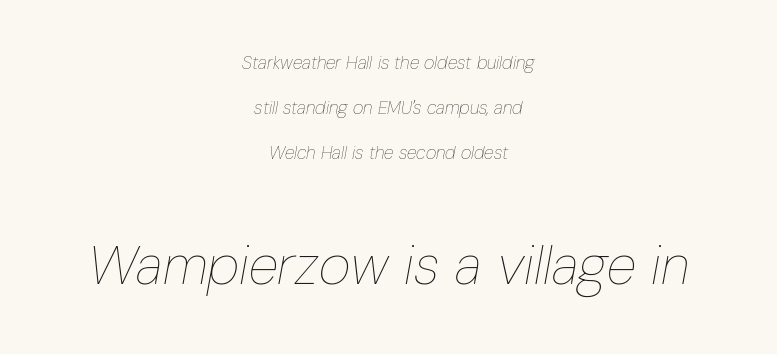
Q: Is the text bold? A: No.
Q: Is the text italic (slanted)? A: Yes, it leans right by about 10 degrees.
Q: Is the text underlined? A: No.
Q: How is the paragraph aligned? A: Centered.
Q: Is the spacing between letters normal or unusually wide? A: Normal.
Q: Is the spacing between lines tight, normal or loose? A: Loose.
Q: Which block of text is set in a larger size, the first (top) or the second (bottom)? A: The second (bottom) one.
Q: Width (condensed, normal, or wide)? A: Condensed.
Q: Stroke contrast? A: Low.
Q: x-height? A: Medium.
Q: Monospaced? A: No.
